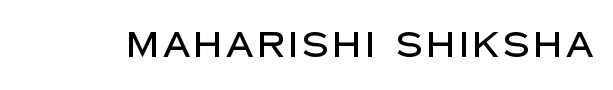
{"serif": "no", "italic": "no", "width": "normal", "stroke_contrast": "low", "x_height": "large", "monospaced": "no", "underline": "no", "glyph_px": 35}
